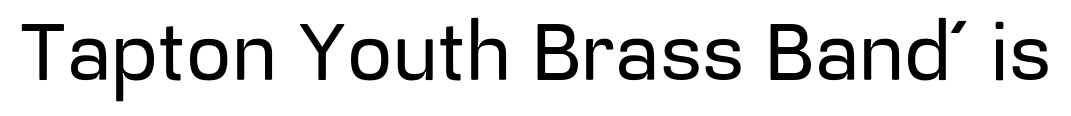
Q: Is the text italic (slanted)? A: No, it is upright.
Q: Is the typeface a serif or a sans-serif typeface? A: Sans-serif.
Q: Is the text underlined? A: No.
Q: Is the spacing between letters normal or unusually wide? A: Normal.
Q: Width (condensed, normal, or wide)? A: Normal.
Q: Stroke contrast? A: Low.
Q: x-height? A: Medium.
Q: Monospaced? A: No.
